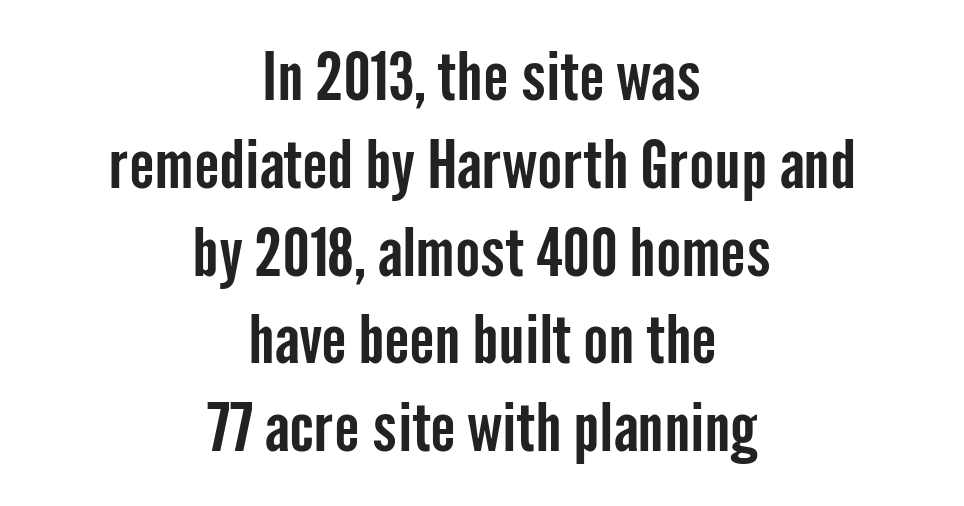
The image shows 67 px condensed sans-serif type, upright; set centered, normal line spacing (1.31x), normal letter spacing, not underlined; low stroke contrast and a medium x-height.
